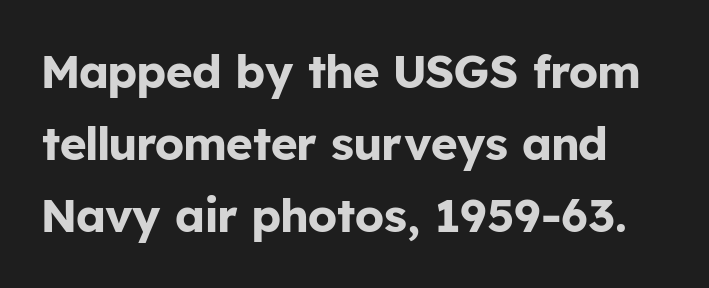
{"serif": "no", "italic": "no", "bold": "yes", "weight": "bold", "width": "normal", "stroke_contrast": "low", "x_height": "medium", "monospaced": "no", "underline": "no", "line_spacing": "normal", "line_spacing_ratio": 1.56, "letter_spacing": "normal", "letter_spacing_em": 0.0, "glyph_px": 46}
